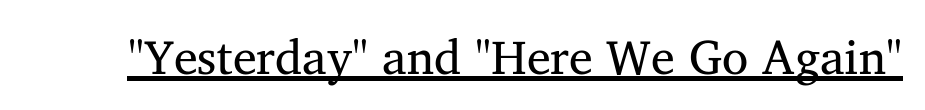
Q: Is the text bold? A: No.
Q: Is the text italic (slanted)? A: No, it is upright.
Q: Is the typeface a serif or a sans-serif typeface? A: Serif.
Q: Is the text underlined? A: Yes.
Q: Is the spacing between letters normal or unusually wide? A: Normal.
Q: Width (condensed, normal, or wide)? A: Normal.
Q: Stroke contrast? A: Medium.
Q: x-height? A: Medium.
Q: Monospaced? A: No.
